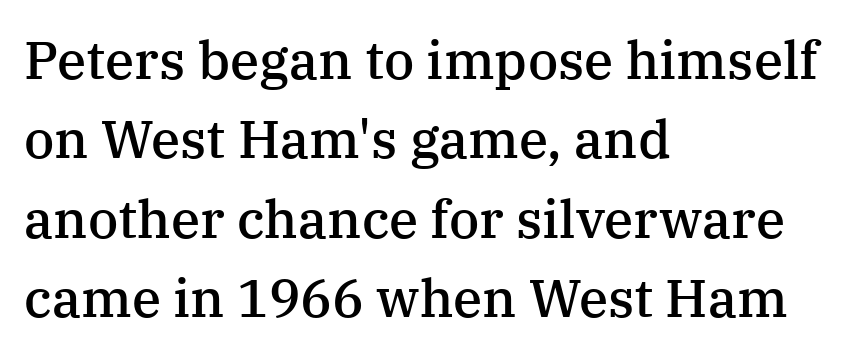
The image shows 53 px semibold serif type, upright; set left-aligned, normal line spacing (1.5x), normal letter spacing, not underlined; medium stroke contrast and a medium x-height.
